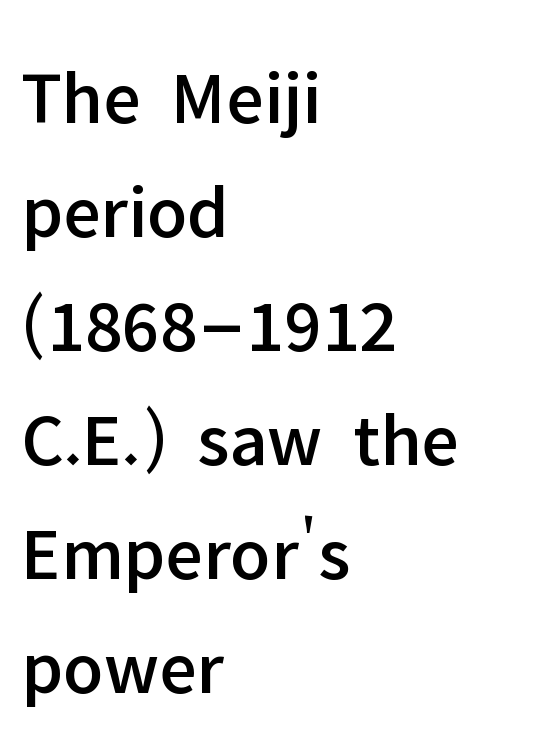
The image shows 77 px sans-serif type, upright; set left-aligned, normal line spacing (1.48x), normal letter spacing, not underlined; low stroke contrast and a medium x-height.
